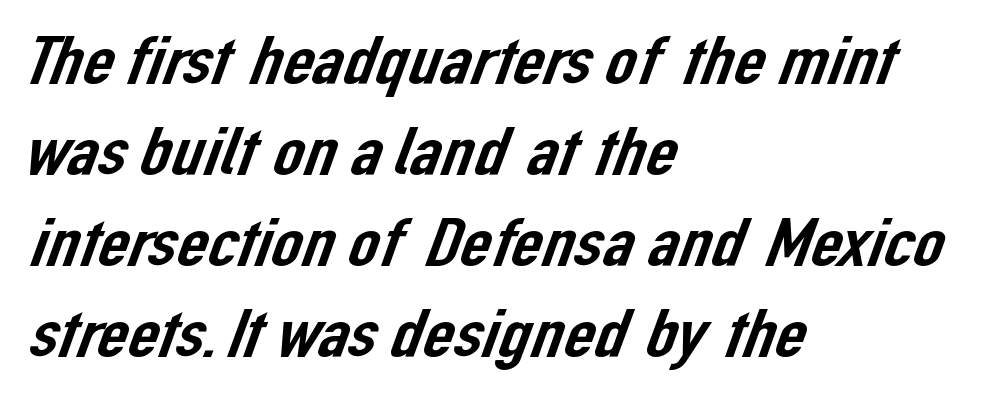
{"serif": "no", "width": "normal", "stroke_contrast": "low", "x_height": "medium", "monospaced": "no", "underline": "no", "align": "left", "line_spacing": "normal", "line_spacing_ratio": 1.32, "letter_spacing": "normal", "letter_spacing_em": 0.0, "glyph_px": 69}
